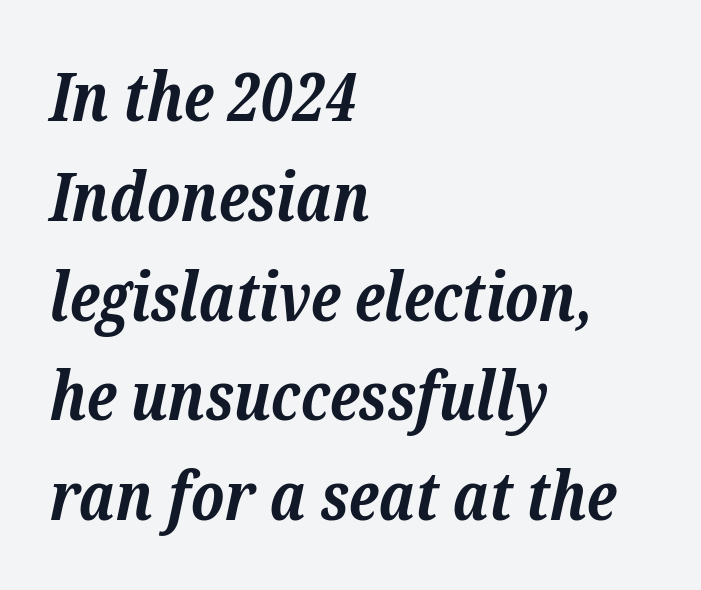
The image shows 67 px bold serif type, italic (leaning right); set left-aligned, normal line spacing (1.49x), normal letter spacing, not underlined; low stroke contrast and a medium x-height.
